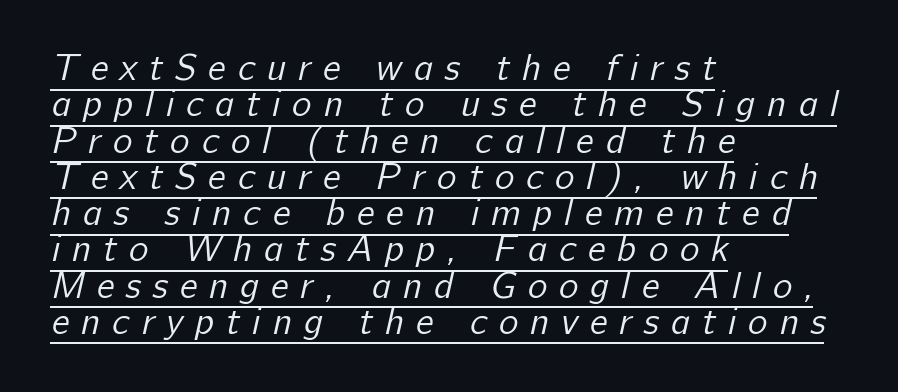
Each letter's strokes conclude bluntly, with no projecting serifs. The passage is arranged the way most books set body copy — flush left. Letter spacing: wide. These lines are rendered in a variable-pitch font. Looks like someone drew a line under every word here.
